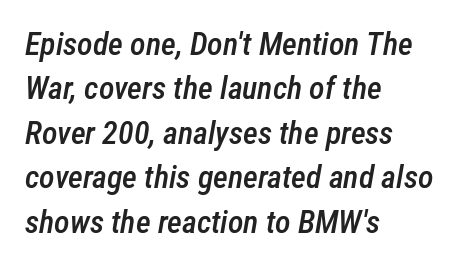
The image shows 32 px semibold, condensed type, italic (leaning right); set left-aligned, normal line spacing (1.39x), normal letter spacing, not underlined; low stroke contrast and a medium x-height.
